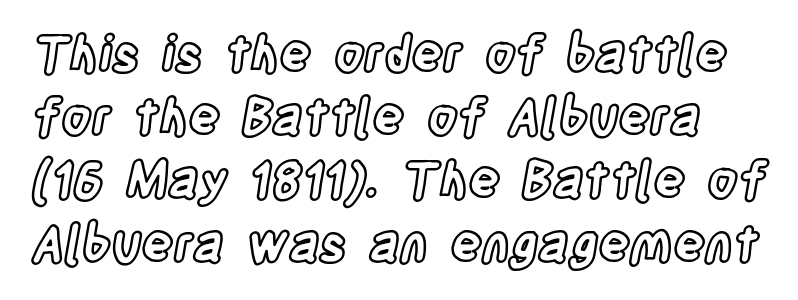
Q: Is the text italic (slanted)? A: Yes.
Q: Is the text underlined? A: No.
Q: Is the spacing between letters normal or unusually wide? A: Normal.
Q: Is the spacing between lines tight, normal or loose? A: Normal.
Q: Width (condensed, normal, or wide)? A: Condensed.
Q: x-height? A: Large.
Q: Monospaced? A: No.
